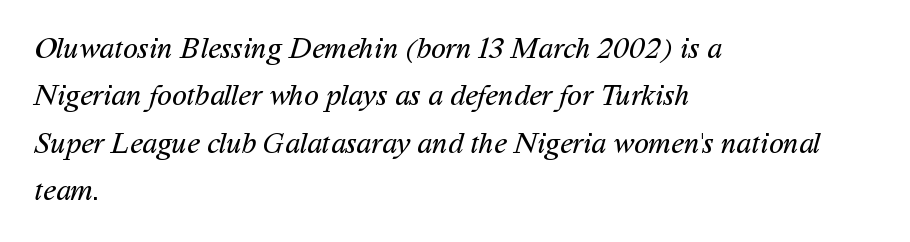
The image shows 30 px regular-weight sans-serif type; set left-aligned, normal line spacing (1.58x), normal letter spacing, not underlined; medium stroke contrast and a medium x-height.
